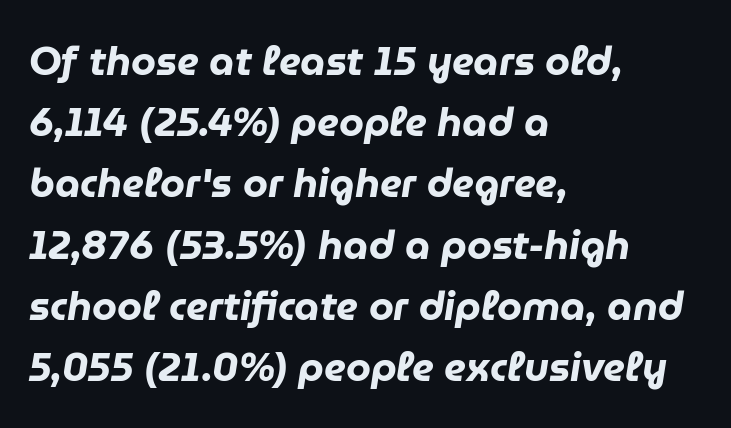
{"italic": "yes", "lean": "right", "slant_degrees": 9, "bold": "yes", "weight": "heavy", "width": "normal", "stroke_contrast": "low", "x_height": "medium", "monospaced": "no", "underline": "no", "align": "left", "line_spacing": "normal", "line_spacing_ratio": 1.53, "letter_spacing": "normal", "letter_spacing_em": 0.0, "glyph_px": 40}
